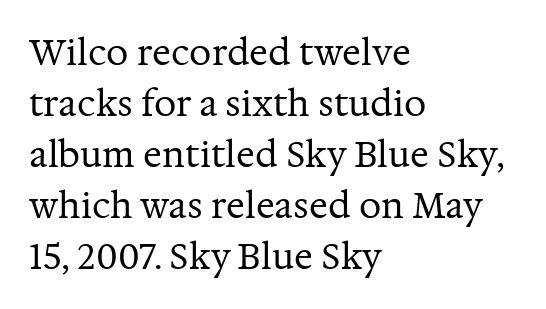
The type family on display is of the serif kind. The horizontal fit of the characters is conventional and even. Nobody drew a line under any word here. Each line starts at the same left margin while the right side varies. Vertical stems look standard width or narrower in stroke.
